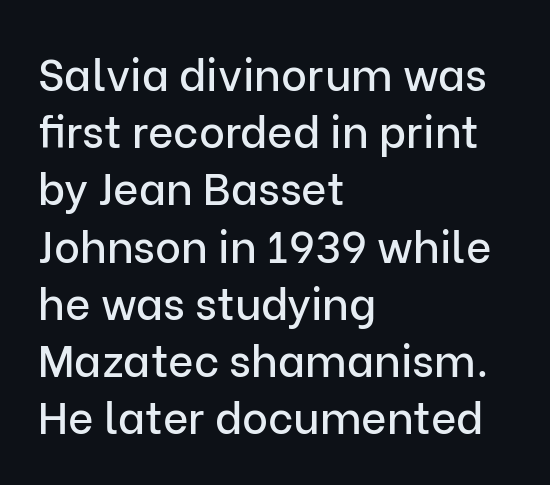
{"serif": "no", "italic": "no", "width": "normal", "stroke_contrast": "low", "x_height": "medium", "monospaced": "no", "underline": "no", "align": "left", "line_spacing": "normal", "line_spacing_ratio": 1.3, "letter_spacing": "normal", "letter_spacing_em": 0.0, "glyph_px": 44}
